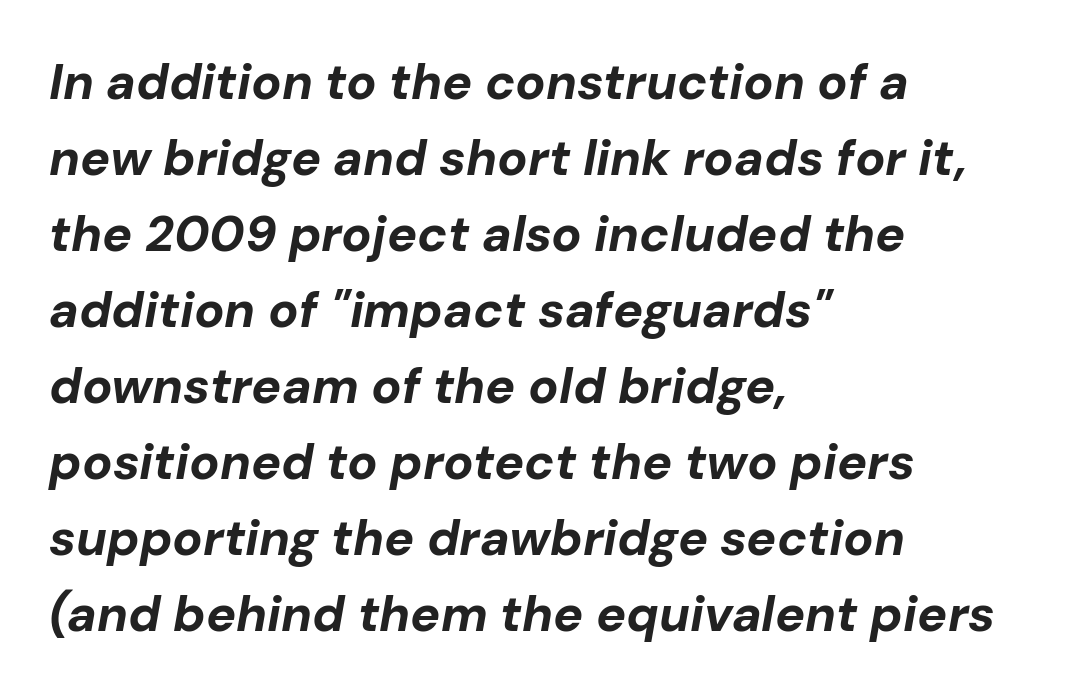
{"italic": "yes", "lean": "right", "slant_degrees": 10, "bold": "yes", "weight": "bold", "width": "normal", "stroke_contrast": "low", "x_height": "medium", "monospaced": "no", "underline": "no", "align": "left", "line_spacing": "normal", "line_spacing_ratio": 1.52, "letter_spacing": "normal", "letter_spacing_em": 0.0, "glyph_px": 50}
